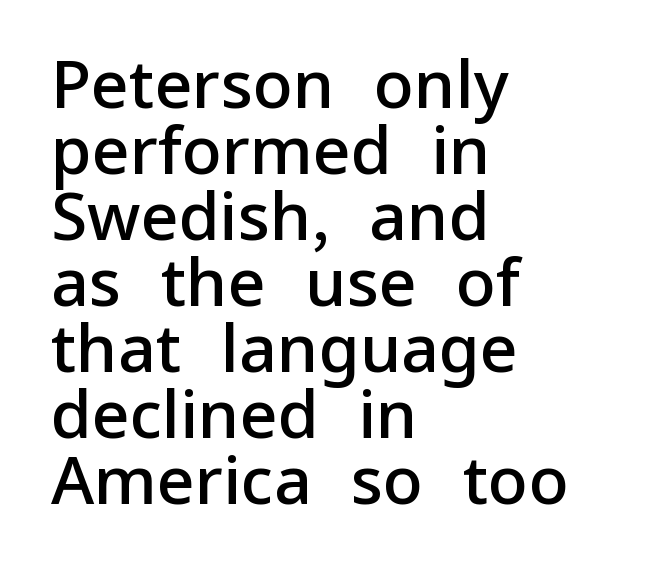
The image shows 66 px semibold sans-serif type, upright; set left-aligned, tight line spacing (1.0x), normal letter spacing, not underlined; low stroke contrast and a medium x-height.
